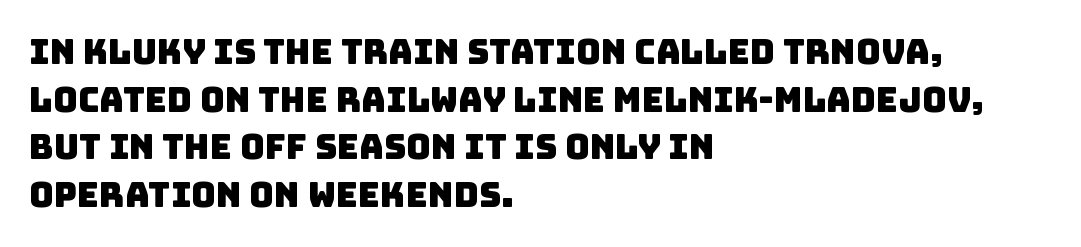
Q: Is the typeface a serif or a sans-serif typeface? A: Sans-serif.
Q: Is the text underlined? A: No.
Q: How is the paragraph aligned? A: Left-aligned.
Q: Is the spacing between letters normal or unusually wide? A: Normal.
Q: Is the spacing between lines tight, normal or loose? A: Normal.
Q: Width (condensed, normal, or wide)? A: Normal.
Q: Stroke contrast? A: Low.
Q: x-height? A: Large.
Q: Monospaced? A: No.
